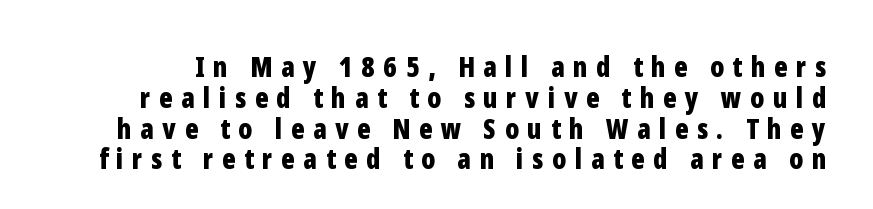
Q: Is the text bold? A: Yes.
Q: Is the text italic (slanted)? A: No, it is upright.
Q: Is the typeface a serif or a sans-serif typeface? A: Sans-serif.
Q: Is the text underlined? A: No.
Q: Is the spacing between letters normal or unusually wide? A: Unusually wide.
Q: Is the spacing between lines tight, normal or loose? A: Tight.
Q: Width (condensed, normal, or wide)? A: Condensed.
Q: Stroke contrast? A: Low.
Q: x-height? A: Medium.
Q: Monospaced? A: No.
